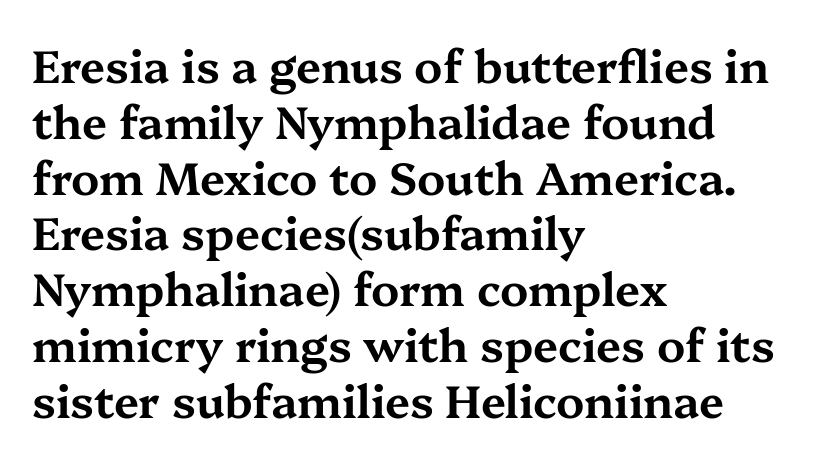
Q: Is the text italic (slanted)? A: No, it is upright.
Q: Is the typeface a serif or a sans-serif typeface? A: Serif.
Q: Is the text underlined? A: No.
Q: How is the paragraph aligned? A: Left-aligned.
Q: Is the spacing between letters normal or unusually wide? A: Normal.
Q: Width (condensed, normal, or wide)? A: Wide.
Q: Stroke contrast? A: Medium.
Q: x-height? A: Medium.
Q: Monospaced? A: No.
